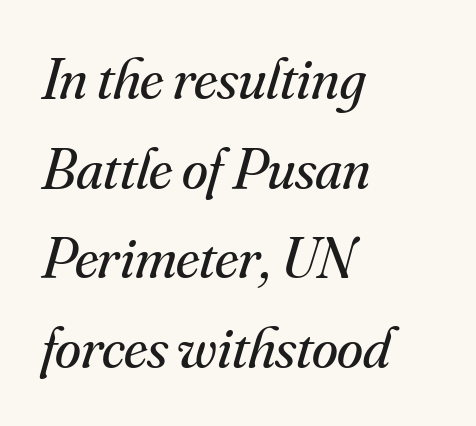
The image shows 59 px regular-weight serif type, italic (leaning right); set left-aligned, normal line spacing (1.52x), normal letter spacing, not underlined; medium stroke contrast and a small x-height.
